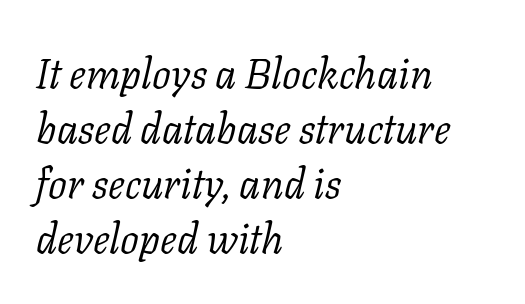
{"serif": "yes", "italic": "yes", "lean": "right", "slant_degrees": 11, "bold": "no", "weight": "light", "width": "normal", "stroke_contrast": "low", "x_height": "medium", "monospaced": "no", "underline": "no", "align": "left", "line_spacing": "normal", "line_spacing_ratio": 1.31, "letter_spacing": "normal", "letter_spacing_em": 0.0, "glyph_px": 42}
